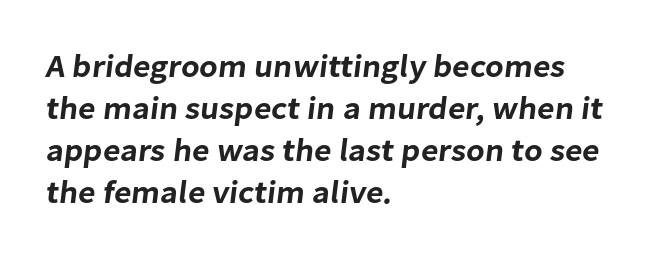
{"serif": "no", "width": "normal", "stroke_contrast": "low", "x_height": "medium", "monospaced": "no", "underline": "no", "align": "left", "line_spacing": "normal", "line_spacing_ratio": 1.31, "letter_spacing": "normal", "letter_spacing_em": 0.0, "glyph_px": 32}
